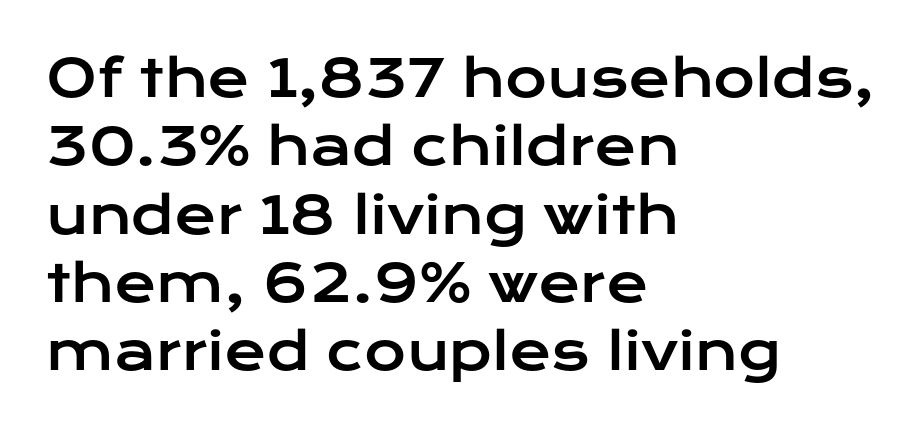
Line starts are locked; line ends wander. The rendering uses natural spacing where letterforms have individual widths. Words float on clear page, feet unadorned. This sample uses a sans-serif face. Short note: letters normally spaced. Summary of vertical rhythm: regular, with standard interline spacing.
